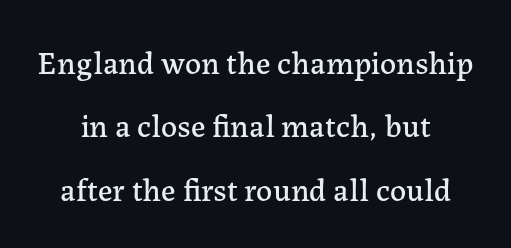
Q: Is the text italic (slanted)? A: No, it is upright.
Q: Is the typeface a serif or a sans-serif typeface? A: Serif.
Q: Is the text underlined? A: No.
Q: How is the paragraph aligned? A: Centered.
Q: Is the spacing between letters normal or unusually wide? A: Normal.
Q: Is the spacing between lines tight, normal or loose? A: Loose.
Q: Width (condensed, normal, or wide)? A: Normal.
Q: Stroke contrast? A: Low.
Q: x-height? A: Medium.
Q: Monospaced? A: No.
